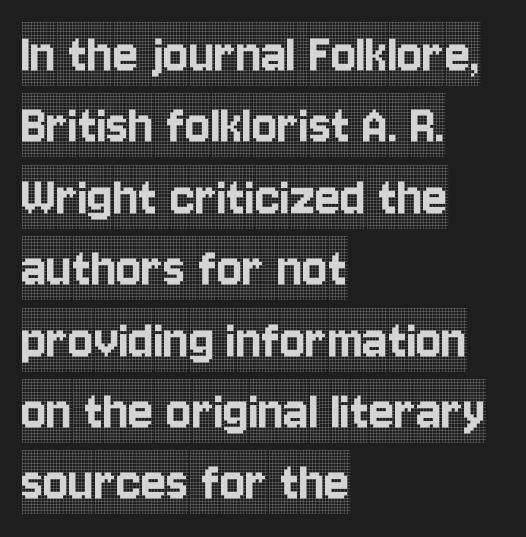
The image shows 59 px condensed serif type, upright; set left-aligned, line spacing 1.21x, normal letter spacing, not underlined; a large x-height.
